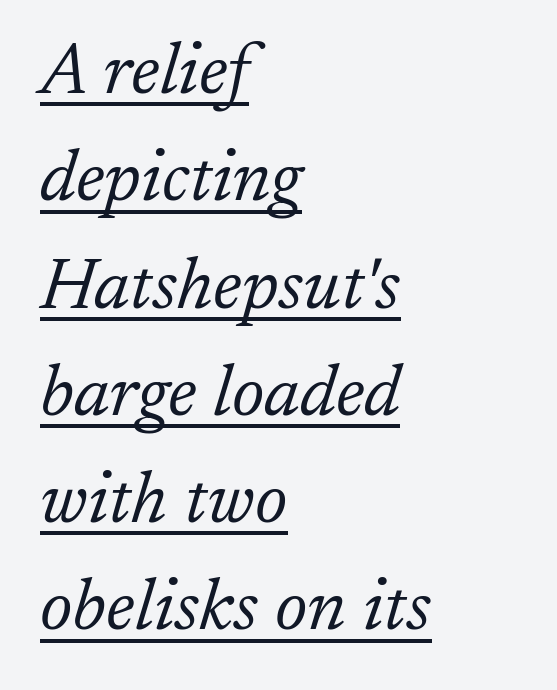
The image shows 72 px light serif type, italic (leaning right); set left-aligned, normal line spacing (1.49x), normal letter spacing, underlined; low stroke contrast and a medium x-height.
